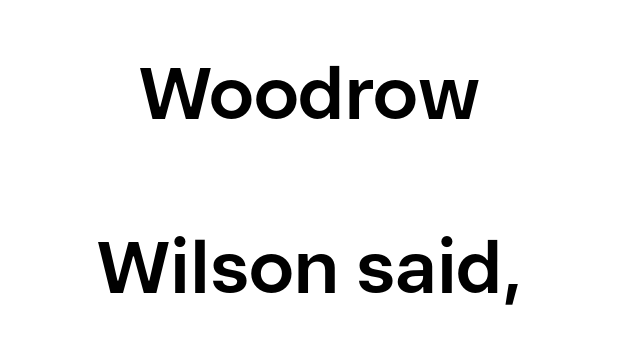
Looks like regular typesetting: each glyph gets only the width it needs. Each letter's strokes conclude bluntly, with no projecting serifs. Ordinary non-slanted type is in use. Regarding leading, the lines here are spaced well apart.
